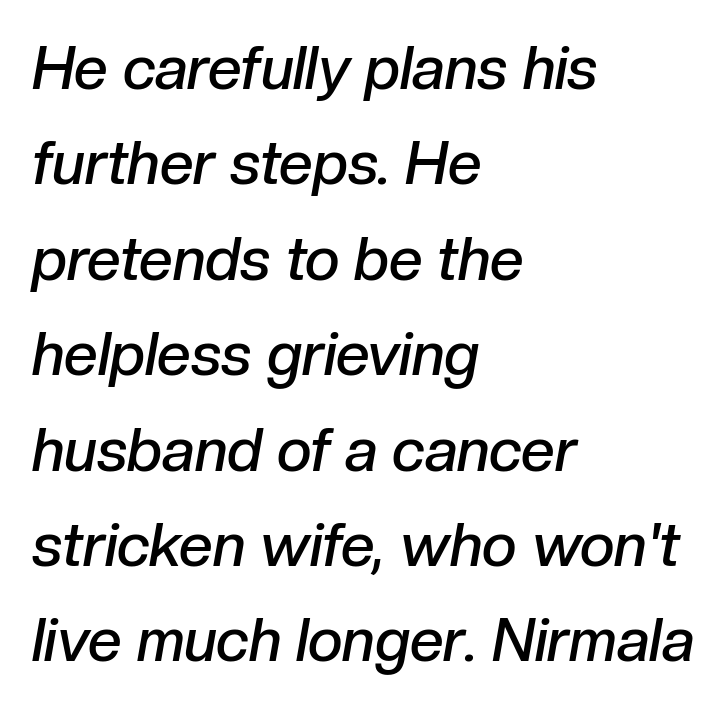
The lines sit at an ordinary, default distance from one another. How heavy is the stroke? Medium-heavy — a semibold, shy of bold. Decoration check: the copy has no underline. The face used here has a pronounced slope to its letters. There is no visible air inserted between adjacent glyphs. You could not count columns in this text — the font is proportionally spaced.
